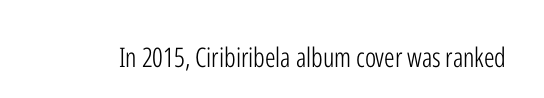
The image shows 27 px text type, upright; set normal letter spacing, not underlined.
